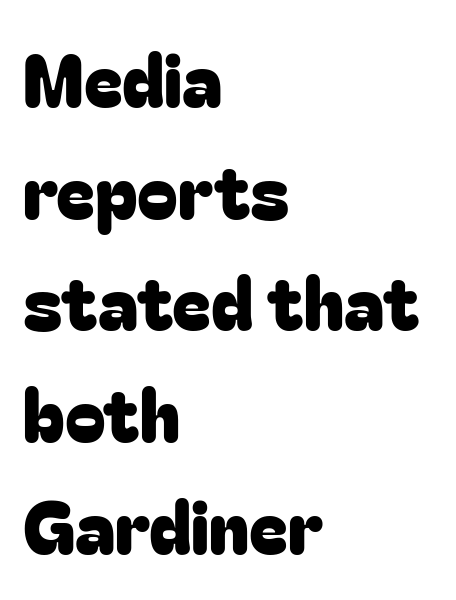
Q: Is the text italic (slanted)? A: No, it is upright.
Q: Is the typeface a serif or a sans-serif typeface? A: Sans-serif.
Q: Is the text underlined? A: No.
Q: How is the paragraph aligned? A: Left-aligned.
Q: Is the spacing between letters normal or unusually wide? A: Normal.
Q: Is the spacing between lines tight, normal or loose? A: Normal.
Q: Width (condensed, normal, or wide)? A: Normal.
Q: Stroke contrast? A: Low.
Q: x-height? A: Medium.
Q: Monospaced? A: No.
